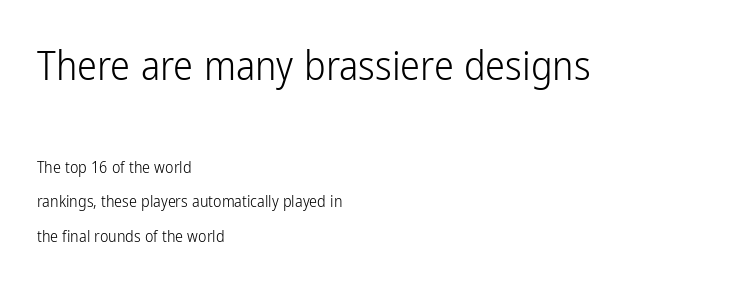
Q: Is the text bold? A: No.
Q: Is the text italic (slanted)? A: No, it is upright.
Q: Is the typeface a serif or a sans-serif typeface? A: Sans-serif.
Q: Is the text underlined? A: No.
Q: How is the paragraph aligned? A: Left-aligned.
Q: Is the spacing between letters normal or unusually wide? A: Normal.
Q: Is the spacing between lines tight, normal or loose? A: Loose.
Q: Which block of text is set in a larger size, the first (top) or the second (bottom)? A: The first (top) one.
Q: Width (condensed, normal, or wide)? A: Condensed.
Q: Stroke contrast? A: Low.
Q: x-height? A: Medium.
Q: Monospaced? A: No.
